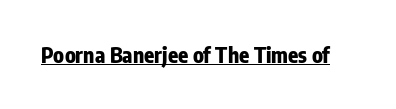
Emphasis is given by a line drawn under the lettering. Weight: bold. Honestly, the letter spacing is just normal — you wouldn't notice it. Is there any slant? The stems are plumb.
